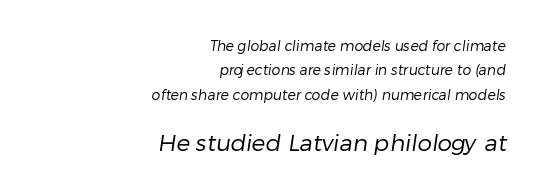
The image shows 23 px text type; set right-aligned, line spacing 1.74x, normal letter spacing, not underlined; the second (bottom) block is 1.64x larger.
